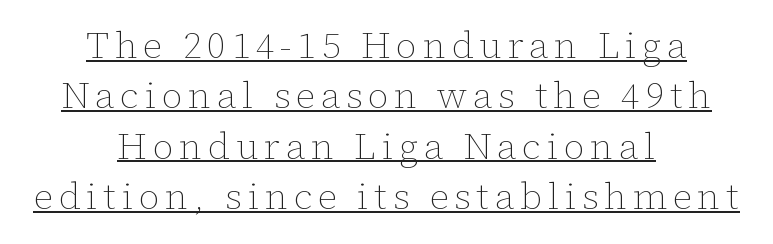
The image shows 37 px thin type, upright; set centered, normal line spacing (1.36x), underlined; low stroke contrast and a medium x-height.
